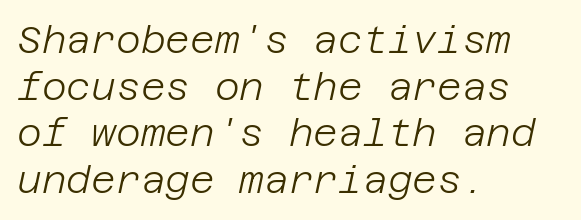
The image shows 38 px light type, italic (leaning right); set left-aligned, line spacing 1.23x, normal letter spacing, not underlined; low stroke contrast and a large x-height.
